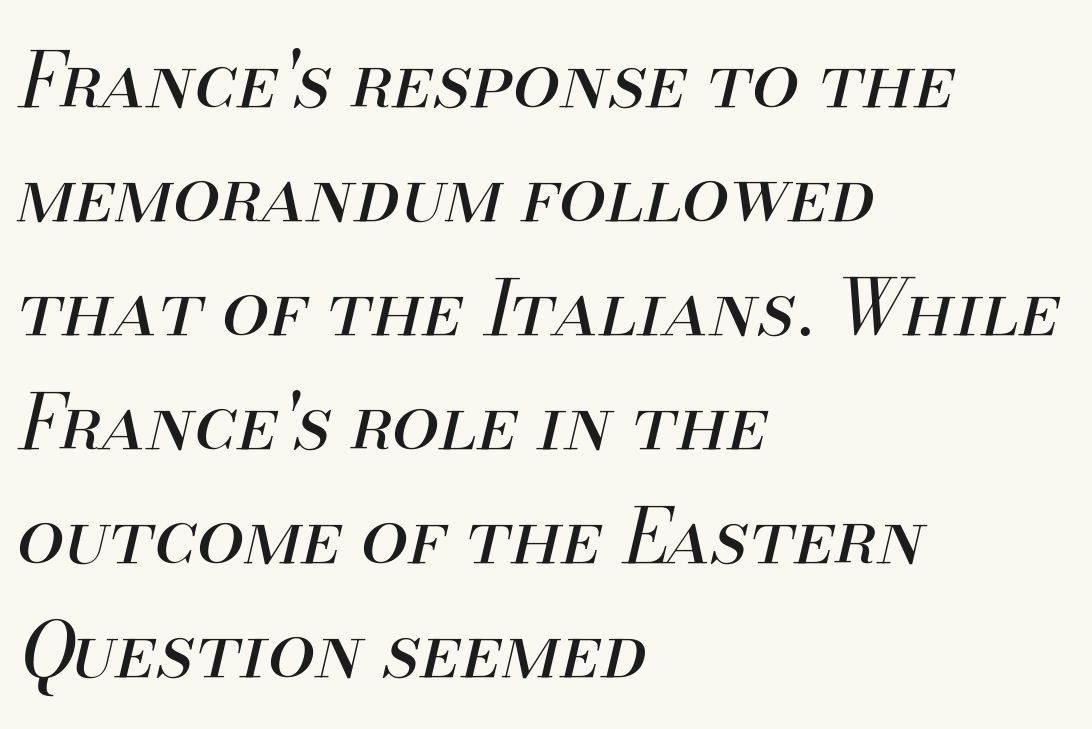
{"italic": "yes", "lean": "right", "slant_degrees": 13, "bold": "no", "weight": "regular", "width": "normal", "stroke_contrast": "medium", "x_height": "small", "monospaced": "no", "underline": "no", "align": "left", "line_spacing": "normal", "line_spacing_ratio": 1.5, "letter_spacing": "normal", "letter_spacing_em": 0.0, "glyph_px": 76}
